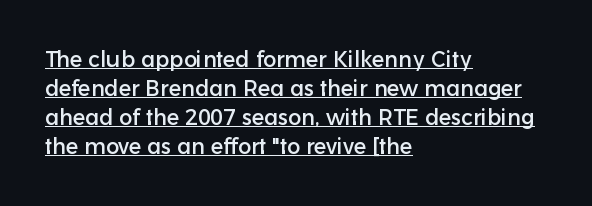
Q: Is the text italic (slanted)? A: No, it is upright.
Q: Is the text underlined? A: Yes.
Q: How is the paragraph aligned? A: Left-aligned.
Q: Is the spacing between letters normal or unusually wide? A: Normal.
Q: Is the spacing between lines tight, normal or loose? A: Normal.
